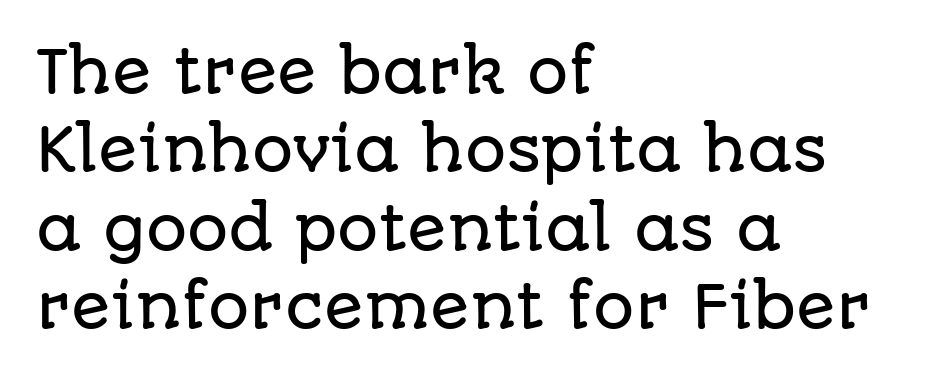
Nobody touched the tracking dial on this one. Posture: upright roman. This sample keeps an unexceptional amount of space between lines. The area under the type is left untouched. Stroke terminals: plain, sans-serif.
